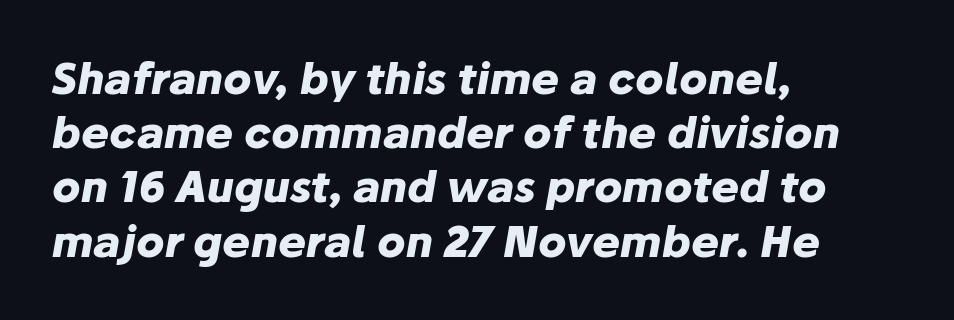
The image shows 42 px heavy type, italic (leaning right); set left-aligned, normal line spacing (1.29x), normal letter spacing, not underlined; low stroke contrast and a medium x-height.
